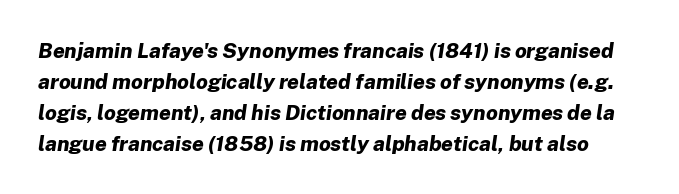
Q: Is the text bold? A: Yes.
Q: Is the text italic (slanted)? A: Yes, it leans right by about 8 degrees.
Q: Is the text underlined? A: No.
Q: Is the spacing between letters normal or unusually wide? A: Normal.
Q: Is the spacing between lines tight, normal or loose? A: Normal.
